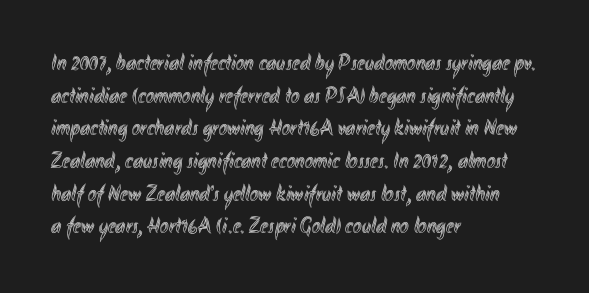
{"underline": "no", "align": "left", "line_spacing": "normal", "line_spacing_ratio": 1.42, "letter_spacing": "normal", "letter_spacing_em": 0.0, "glyph_px": 23}
